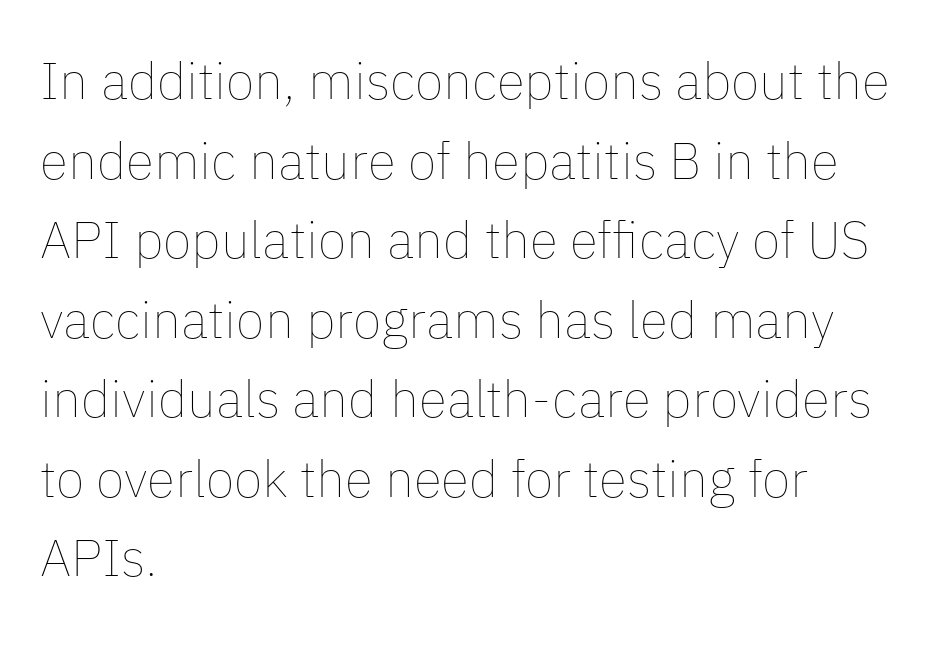
The image shows 52 px thin type, upright; set left-aligned, normal line spacing (1.53x), normal letter spacing, not underlined; low stroke contrast and a medium x-height.
